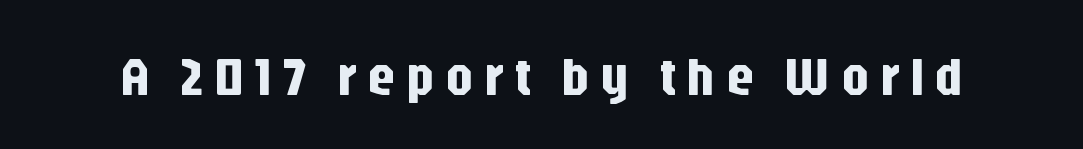
Spacing verdict: proportional, widths tailored to each character. Lines of text with bare space underneath. A typesetter would label this face a sans. Quick note: not italic, upright.
